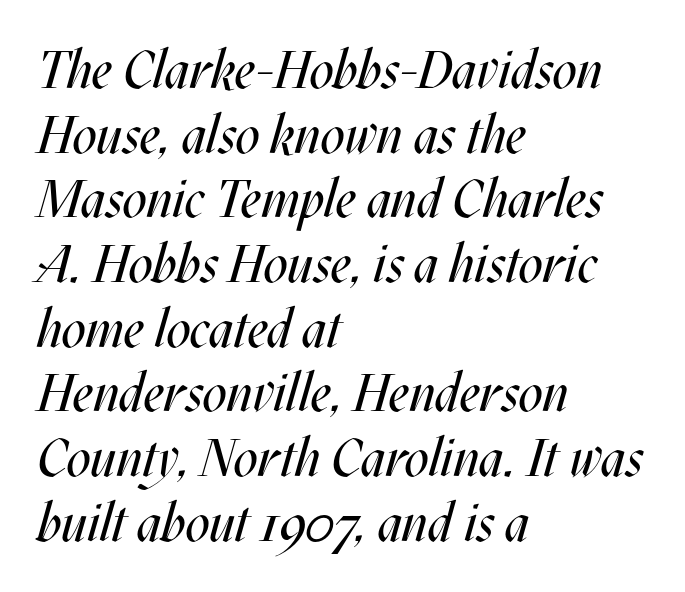
Spacing between characters is what you'd get straight out of the box. The face used here has a pronounced slope to its letters. The foot of each line stays bare and open. Leftover space on each line is placed entirely after the last word. Varying glyph widths throughout — classic text-font behaviour. Nothing heavy about these letters — not bold at all.
